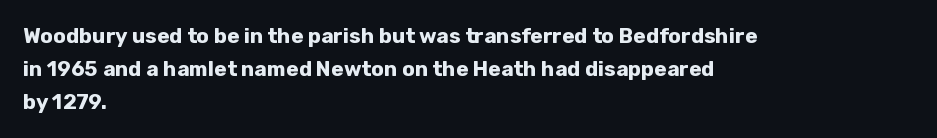
The sample has been set heavy, in full bold. Any mark beneath the type? The region is blank. The ragged edge is on the right, which tells us the setting is flush left. This sample uses plain, unmodified letter spacing. Posture: vertical. Does the leading feel generous? No, just average.
